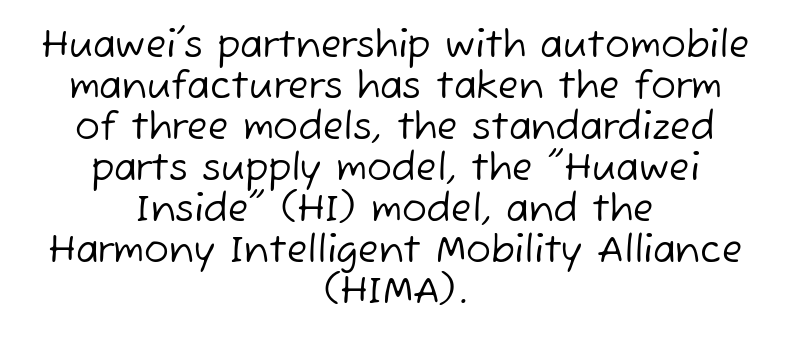
The image shows 37 px regular-weight sans-serif type; set centered, tight line spacing (1.11x), normal letter spacing, not underlined; low stroke contrast and a medium x-height.
